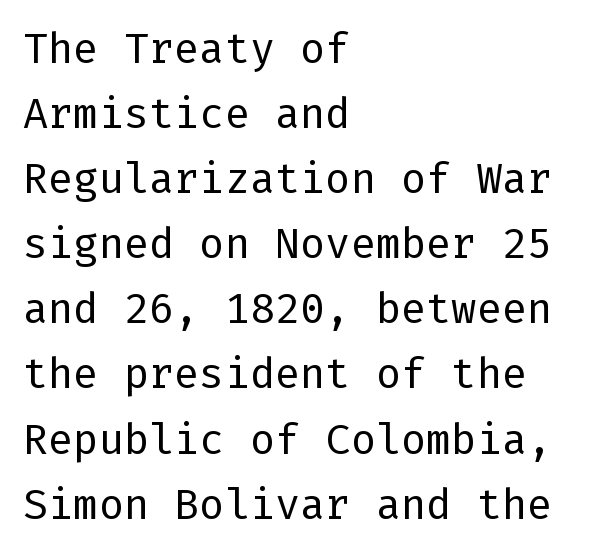
Q: Is the text bold? A: No.
Q: Is the text italic (slanted)? A: No, it is upright.
Q: Is the typeface a serif or a sans-serif typeface? A: Sans-serif.
Q: Is the text underlined? A: No.
Q: How is the paragraph aligned? A: Left-aligned.
Q: Is the spacing between letters normal or unusually wide? A: Normal.
Q: Is the spacing between lines tight, normal or loose? A: Normal.
Q: Width (condensed, normal, or wide)? A: Normal.
Q: Stroke contrast? A: Low.
Q: x-height? A: Medium.
